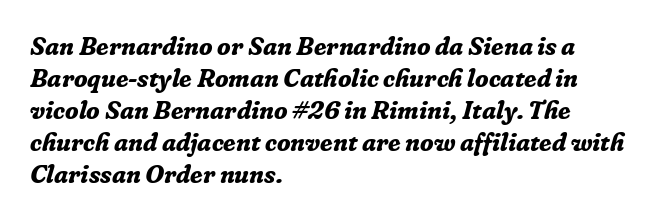
How are the letters spaced? Ordinarily, with no added tracking. The passage shown leans; its letterforms are oblique. The lines are quadded left. The typesetting leans heavy: a genuine bold. Just letters on the line, the space beneath them empty.
